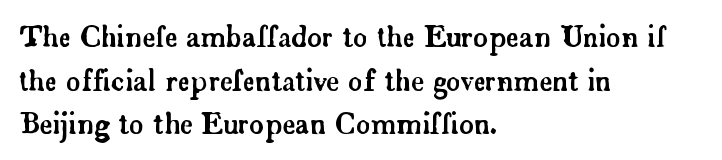
The image shows 28 px serif type, upright; set left-aligned, normal line spacing (1.56x), normal letter spacing, not underlined; low stroke contrast and a small x-height.
